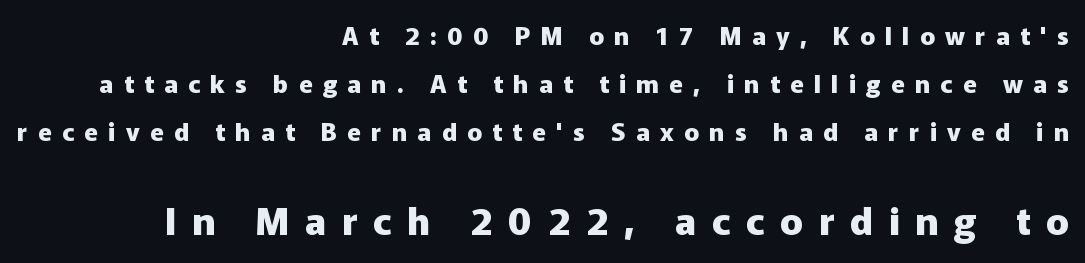
The image shows 38 px heavy sans-serif type, upright; set right-aligned, loose line spacing (1.92x), unusually wide letter spacing (+0.41 em), not underlined; the second (bottom) block is 1.52x larger; low stroke contrast and a medium x-height.
